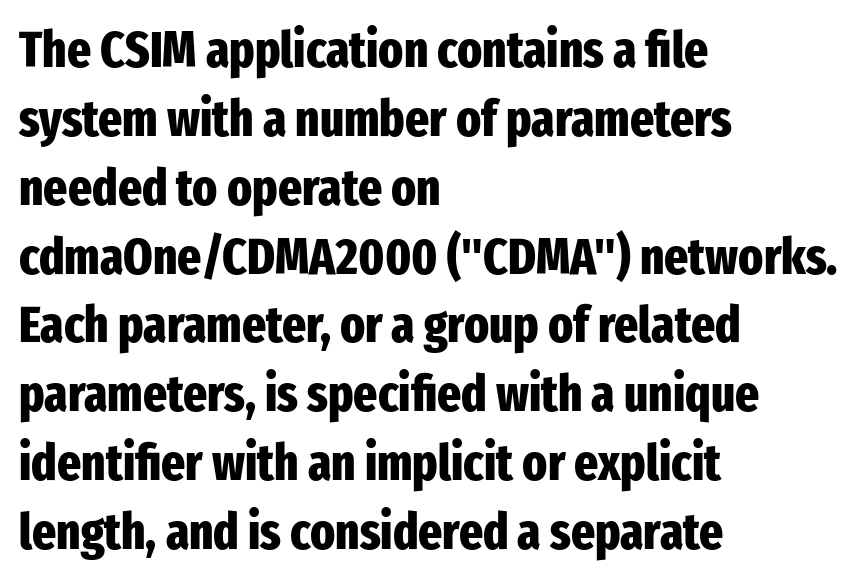
The image shows 51 px heavy, condensed sans-serif type, upright; set left-aligned, normal line spacing (1.35x), normal letter spacing, not underlined; low stroke contrast and a medium x-height.
